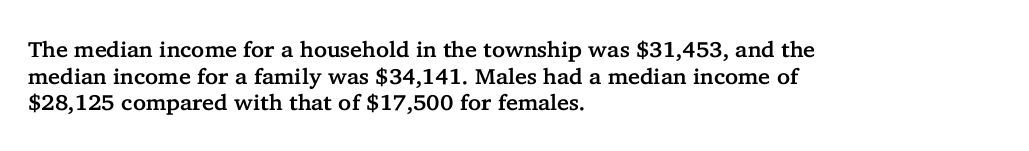
{"italic": "no", "underline": "no", "align": "left", "line_spacing_ratio": 1.21, "letter_spacing": "normal", "letter_spacing_em": 0.0, "glyph_px": 22}
